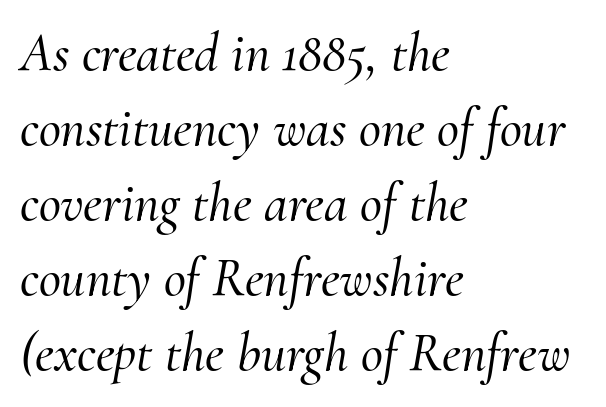
{"serif": "yes", "italic": "yes", "lean": "right", "slant_degrees": 10, "width": "normal", "stroke_contrast": "medium", "x_height": "small", "monospaced": "no", "underline": "no", "align": "left", "line_spacing": "normal", "line_spacing_ratio": 1.39, "letter_spacing": "normal", "letter_spacing_em": 0.0, "glyph_px": 54}
